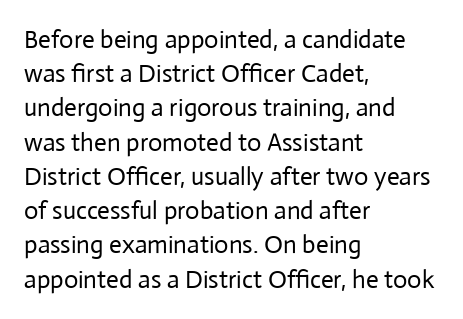
The area under the type is left untouched. A roman cut, with each character standing at attention. Observe the ordinary spacing: letters are neighbours, not strangers. Notice how the passage keeps a crisp vertical edge on the left only.
